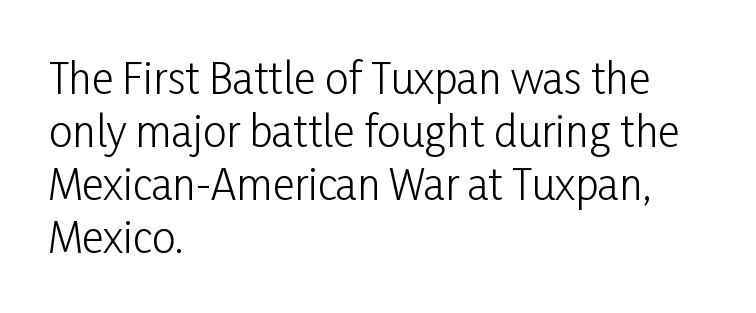
{"serif": "no", "italic": "no", "bold": "no", "weight": "light", "width": "condensed", "stroke_contrast": "low", "x_height": "medium", "monospaced": "no", "underline": "no", "align": "left", "line_spacing": "normal", "line_spacing_ratio": 1.26, "letter_spacing": "normal", "letter_spacing_em": 0.0, "glyph_px": 42}
